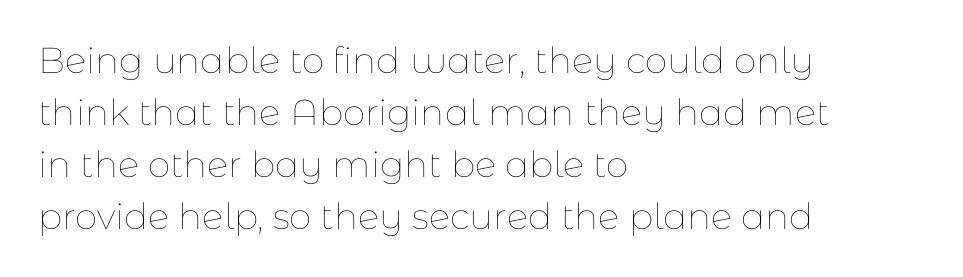
{"italic": "no", "bold": "no", "weight": "thin", "width": "normal", "stroke_contrast": "low", "x_height": "medium", "monospaced": "no", "underline": "no", "align": "left", "line_spacing": "normal", "line_spacing_ratio": 1.44, "letter_spacing": "normal", "letter_spacing_em": 0.0, "glyph_px": 36}
